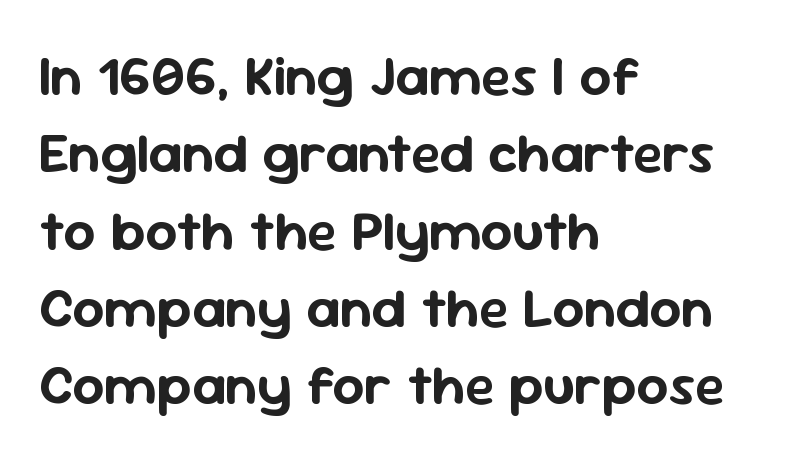
Q: Is the text italic (slanted)? A: No, it is upright.
Q: Is the typeface a serif or a sans-serif typeface? A: Sans-serif.
Q: Is the text underlined? A: No.
Q: How is the paragraph aligned? A: Left-aligned.
Q: Is the spacing between letters normal or unusually wide? A: Normal.
Q: Is the spacing between lines tight, normal or loose? A: Normal.
Q: Width (condensed, normal, or wide)? A: Normal.
Q: Stroke contrast? A: Low.
Q: x-height? A: Medium.
Q: Monospaced? A: No.
